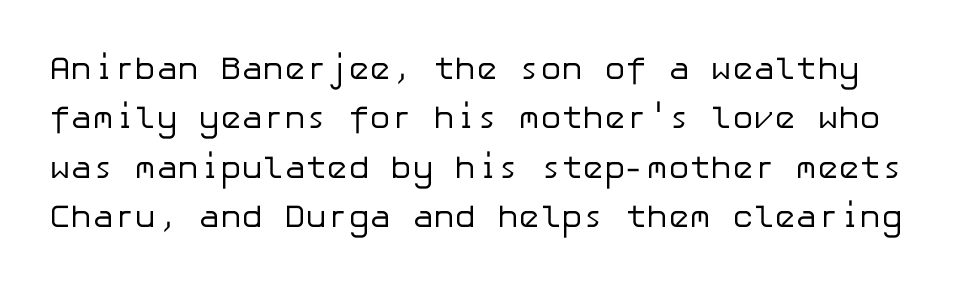
Q: Is the text bold? A: No.
Q: Is the text italic (slanted)? A: No, it is upright.
Q: Is the typeface a serif or a sans-serif typeface? A: Sans-serif.
Q: Is the text underlined? A: No.
Q: Is the spacing between letters normal or unusually wide? A: Normal.
Q: Is the spacing between lines tight, normal or loose? A: Normal.
Q: Width (condensed, normal, or wide)? A: Normal.
Q: Stroke contrast? A: Low.
Q: x-height? A: Medium.
